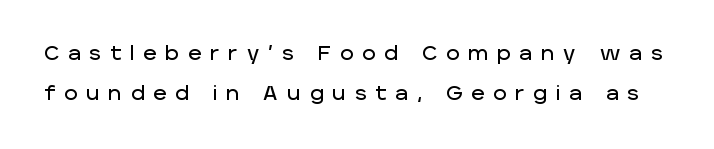
Airy leading. You could only call the tracking loose — the letters float apart. Tall strokes in this sample are plumb rather than angled. Descenders hang freely into open space.
